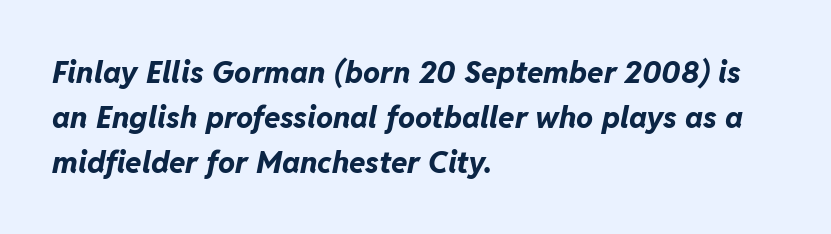
Q: Is the text bold? A: Yes.
Q: Is the text italic (slanted)? A: Yes, it leans right by about 11 degrees.
Q: Is the text underlined? A: No.
Q: How is the paragraph aligned? A: Left-aligned.
Q: Is the spacing between letters normal or unusually wide? A: Normal.
Q: Is the spacing between lines tight, normal or loose? A: Normal.
Q: Width (condensed, normal, or wide)? A: Normal.
Q: Stroke contrast? A: Low.
Q: x-height? A: Medium.
Q: Monospaced? A: No.
